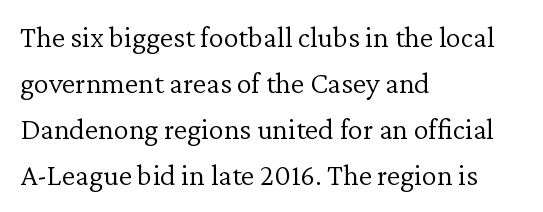
Q: Is the text bold? A: No.
Q: Is the text italic (slanted)? A: No, it is upright.
Q: Is the typeface a serif or a sans-serif typeface? A: Serif.
Q: Is the text underlined? A: No.
Q: How is the paragraph aligned? A: Left-aligned.
Q: Is the spacing between letters normal or unusually wide? A: Normal.
Q: Is the spacing between lines tight, normal or loose? A: Normal.
Q: Width (condensed, normal, or wide)? A: Normal.
Q: Stroke contrast? A: Low.
Q: x-height? A: Medium.
Q: Monospaced? A: No.
